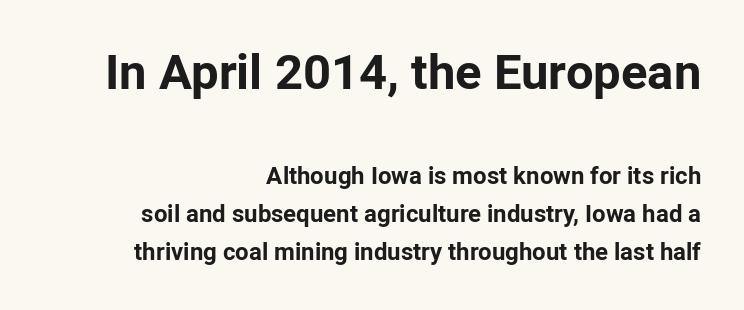
The lines sit at an ordinary, default distance from one another. Glyph-to-glyph distance matches everyday printed text. Between these two stacked blocks, the higher one wins on size. Spacing verdict: proportional, widths tailored to each character. This sample is right-justified, so line beginnings fall wherever the words allow. Is there any slant? The stems are plumb.
